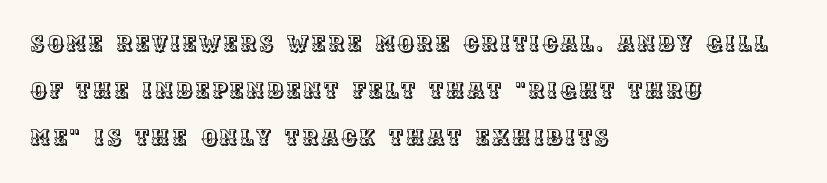
Q: Is the text italic (slanted)? A: No, it is upright.
Q: Is the text underlined? A: No.
Q: How is the paragraph aligned? A: Left-aligned.
Q: Is the spacing between lines tight, normal or loose? A: Loose.
